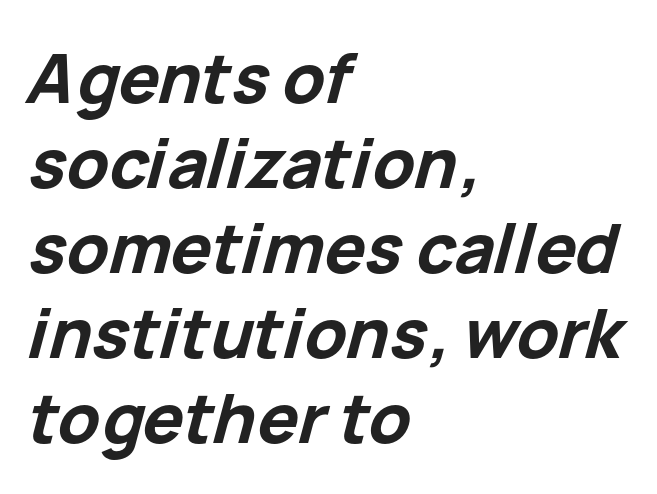
{"italic": "yes", "lean": "right", "slant_degrees": 15, "bold": "yes", "weight": "bold", "width": "normal", "stroke_contrast": "low", "x_height": "medium", "monospaced": "no", "underline": "no", "align": "left", "line_spacing": "normal", "line_spacing_ratio": 1.25, "letter_spacing": "normal", "letter_spacing_em": 0.0, "glyph_px": 68}
